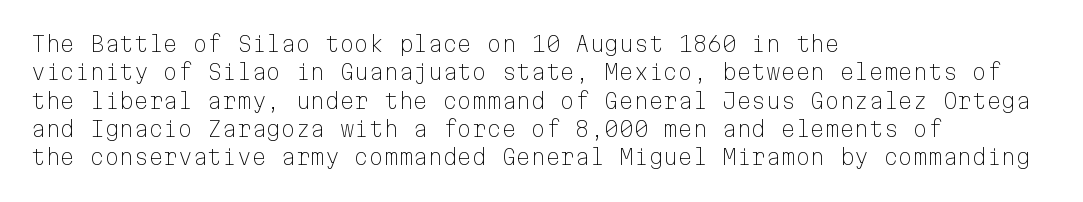
Evenly set lines give the paragraph a standard silhouette. Students, note that the glyphs here touch the page at normal intervals. In terms of posture, this sample is upright. Typeset ragged right — the left edge is the straight one.
